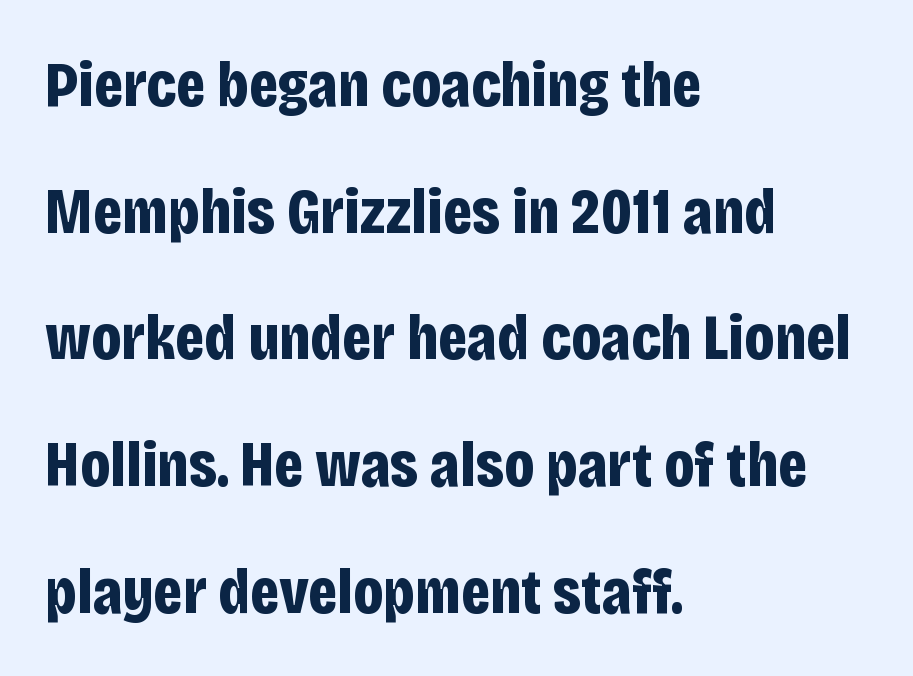
Posture: straight, roman, zero tilt. In terms of weight, the rendering is a true, heavy bold. A classic flush-left, rag-right setting is used for this passage. Nobody drew a line under any word here. There is no visible air inserted between adjacent glyphs.
